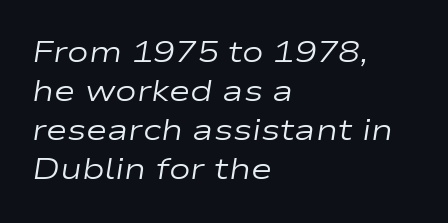
Q: Is the text bold? A: No.
Q: Is the text italic (slanted)? A: Yes, it leans right by about 9 degrees.
Q: Is the text underlined? A: No.
Q: How is the paragraph aligned? A: Left-aligned.
Q: Is the spacing between letters normal or unusually wide? A: Normal.
Q: Is the spacing between lines tight, normal or loose? A: Normal.
Q: Width (condensed, normal, or wide)? A: Wide.
Q: Stroke contrast? A: Low.
Q: x-height? A: Medium.
Q: Monospaced? A: No.
